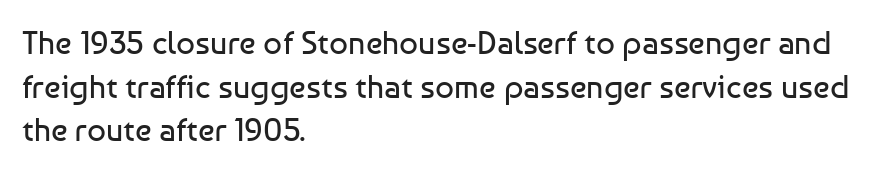
{"serif": "no", "italic": "no", "bold": "no", "weight": "regular", "width": "normal", "stroke_contrast": "low", "x_height": "medium", "monospaced": "no", "underline": "no", "align": "left", "line_spacing": "normal", "line_spacing_ratio": 1.32, "letter_spacing": "normal", "letter_spacing_em": 0.0, "glyph_px": 33}
